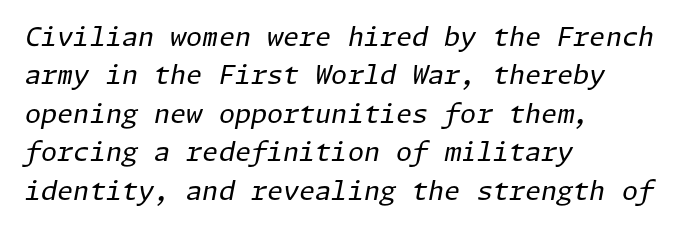
The image shows 26 px text type, italic (leaning right); set left-aligned, normal line spacing (1.48x), normal letter spacing, not underlined.
